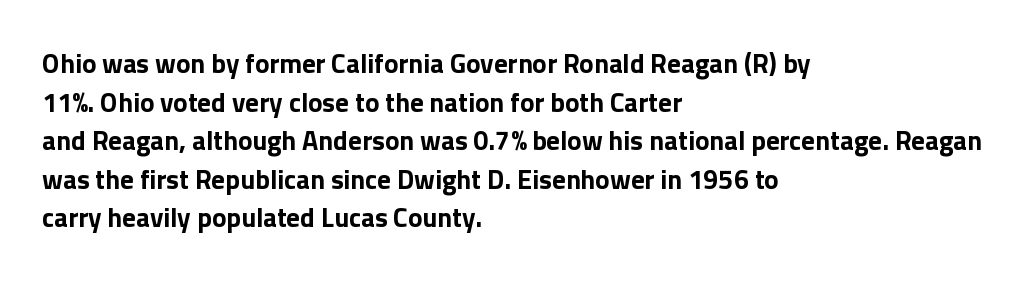
The image shows 27 px bold type, upright; set left-aligned, normal line spacing (1.43x), normal letter spacing, not underlined.
